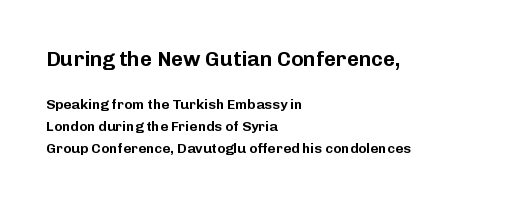
The image shows 21 px text type, upright; set left-aligned, normal line spacing (1.55x), normal letter spacing, not underlined; the first (top) block is 1.5x larger.
